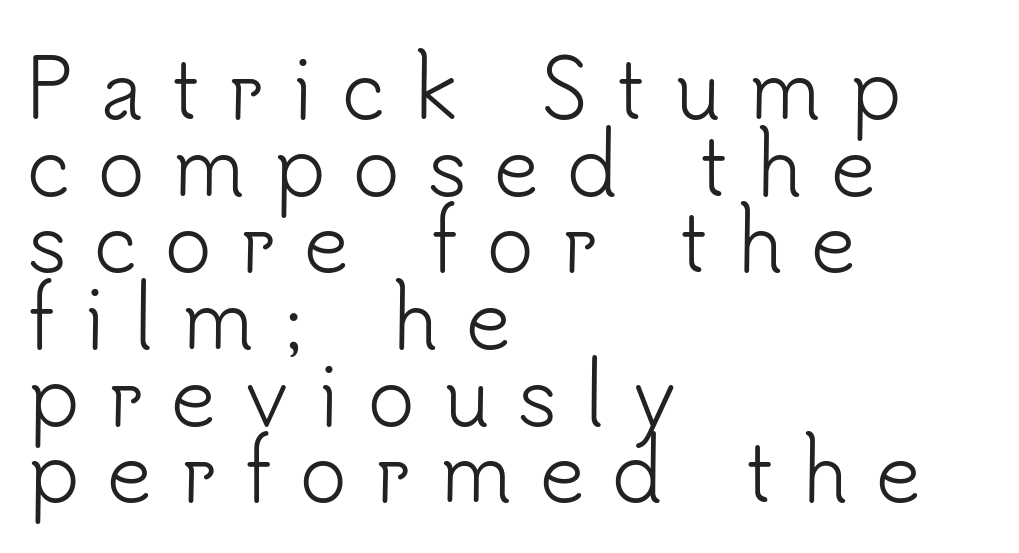
{"serif": "no", "italic": "no", "bold": "no", "weight": "light", "width": "normal", "stroke_contrast": "low", "x_height": "small", "monospaced": "no", "underline": "no", "align": "left", "line_spacing": "tight", "line_spacing_ratio": 0.97, "letter_spacing": "wide", "letter_spacing_em": 0.35, "glyph_px": 79}
